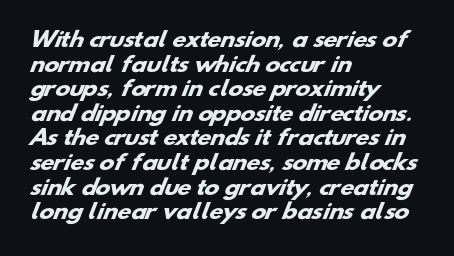
The image shows 20 px bold type; set left-aligned, line spacing 1.23x, normal letter spacing, not underlined.
